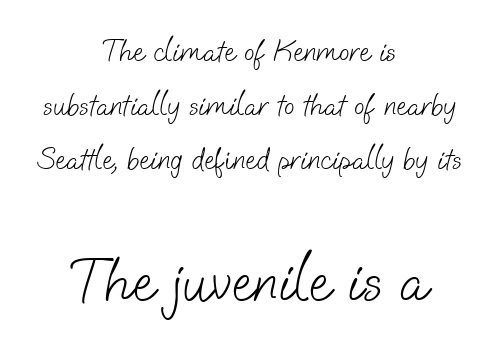
The image shows 62 px light sans-serif type; set centered, line spacing 1.74x, normal letter spacing, not underlined; the second (bottom) block is 2.0x larger; low stroke contrast and a small x-height.
